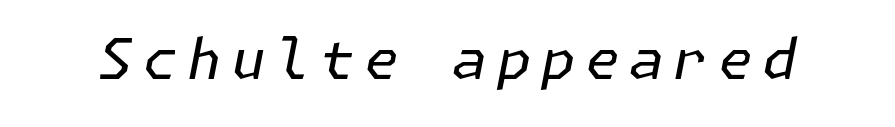
{"italic": "yes", "lean": "right", "slant_degrees": 11, "bold": "no", "weight": "regular", "width": "normal", "stroke_contrast": "low", "x_height": "medium", "underline": "no", "glyph_px": 56}
